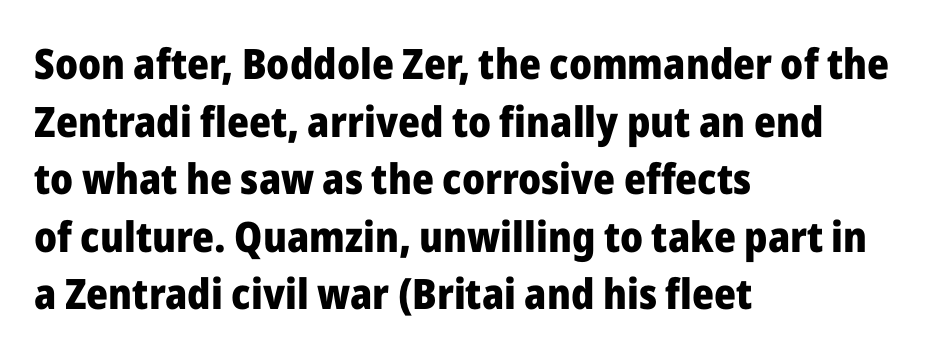
The face used here has the dense, thick strokes of a bold. Casual observation: everything's shoved over to the left. Nobody drew a line under any word here. Leading: standard. Grotesque or geometric, the face here clearly has no serifs. The letters sit at their default tracking, neither squeezed nor spread.
